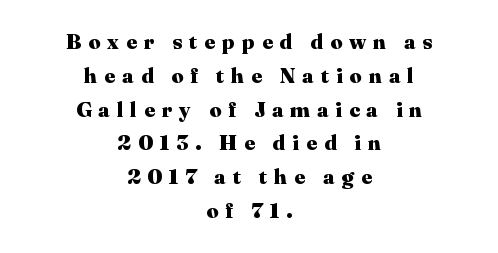
{"italic": "no", "bold": "yes", "underline": "no", "align": "center", "line_spacing": "normal", "line_spacing_ratio": 1.61, "letter_spacing": "wide", "letter_spacing_em": 0.33, "glyph_px": 21}
